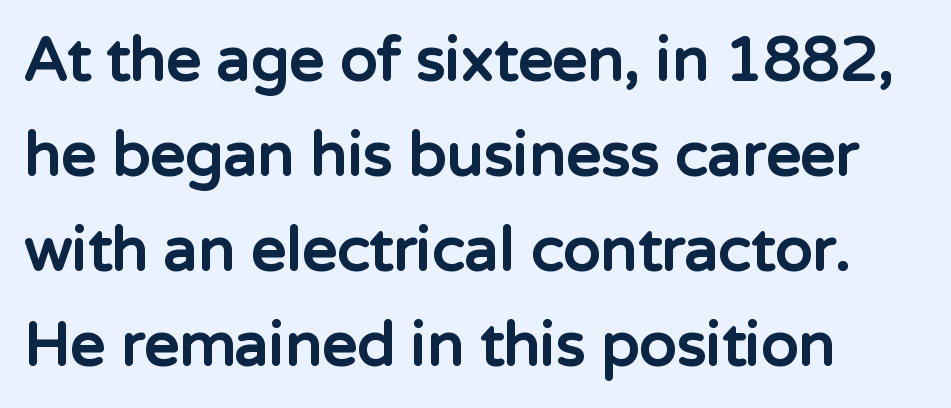
{"serif": "no", "italic": "no", "bold": "yes", "weight": "bold", "width": "normal", "stroke_contrast": "low", "x_height": "medium", "monospaced": "no", "underline": "no", "align": "left", "line_spacing": "normal", "line_spacing_ratio": 1.56, "letter_spacing": "normal", "letter_spacing_em": 0.0, "glyph_px": 61}
